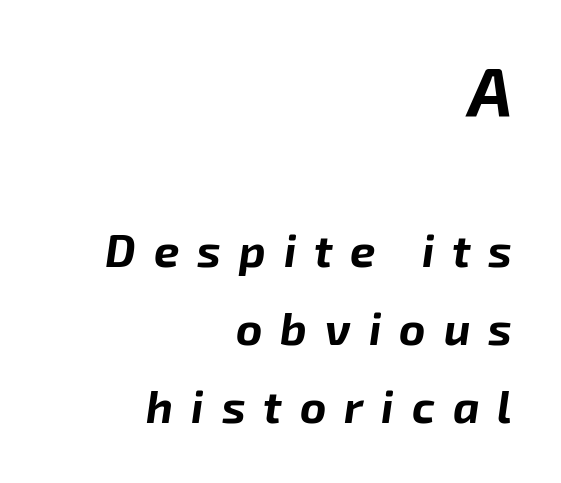
Spacing between characters has been opened up far beyond the box default. Is the block centered? No — it sits flush against the right margin. There's an unmistakable incline to the writing here. The rendering uses natural spacing where letterforms have individual widths. Descenders are the only things crossing below the line. This is heavy type, rendered in bold.
